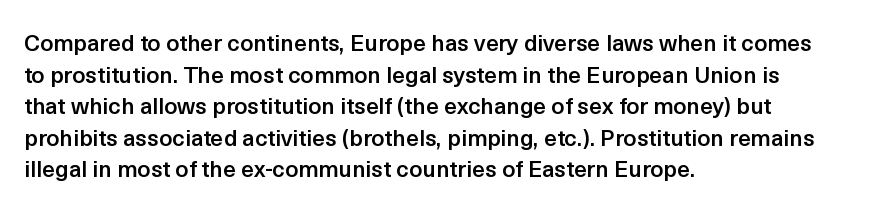
{"italic": "no", "bold": "semi", "underline": "no", "align": "left", "line_spacing": "normal", "line_spacing_ratio": 1.37, "letter_spacing": "normal", "letter_spacing_em": 0.0, "glyph_px": 23}
